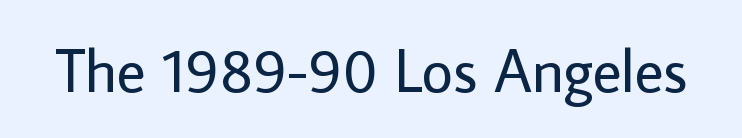
Q: Is the text bold? A: No.
Q: Is the text italic (slanted)? A: No, it is upright.
Q: Is the typeface a serif or a sans-serif typeface? A: Sans-serif.
Q: Is the text underlined? A: No.
Q: Is the spacing between letters normal or unusually wide? A: Normal.
Q: Width (condensed, normal, or wide)? A: Normal.
Q: Stroke contrast? A: Low.
Q: x-height? A: Medium.
Q: Monospaced? A: No.
